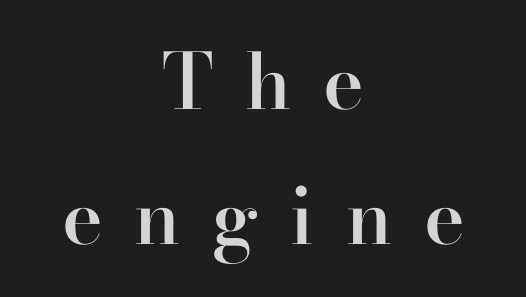
The image shows 77 px semibold serif type, upright; set centered, line spacing 1.75x, unusually wide letter spacing (+0.41 em), not underlined; high stroke contrast and a small x-height.
